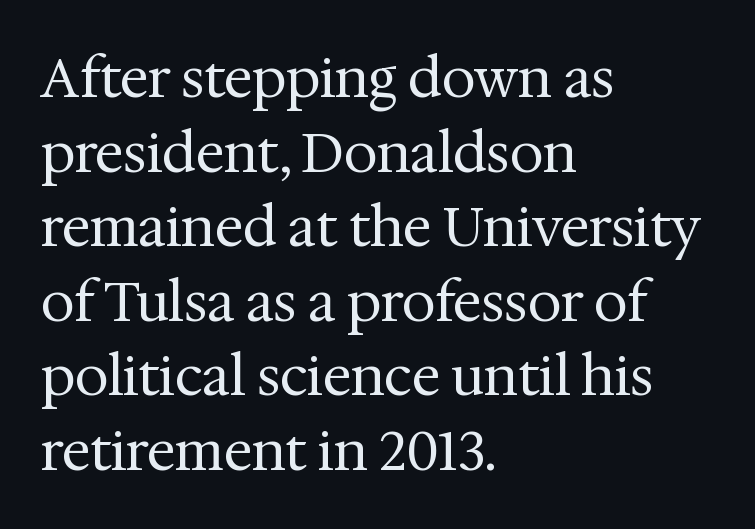
The image shows 54 px regular-weight serif type, upright; set left-aligned, normal line spacing (1.38x), normal letter spacing, not underlined; medium stroke contrast and a medium x-height.
